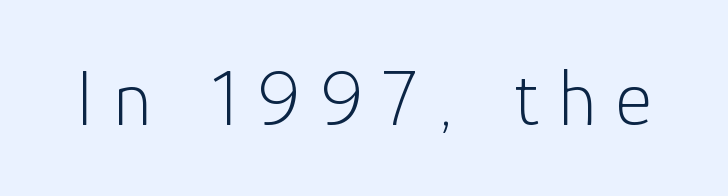
{"serif": "no", "italic": "no", "bold": "no", "weight": "light", "width": "normal", "stroke_contrast": "low", "x_height": "medium", "monospaced": "no", "underline": "no", "letter_spacing": "wide", "letter_spacing_em": 0.26, "glyph_px": 79}
